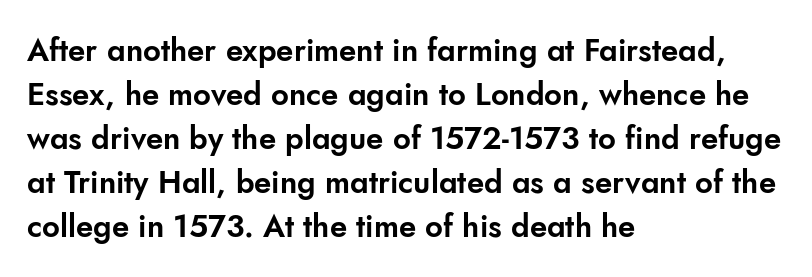
Q: Is the text italic (slanted)? A: No, it is upright.
Q: Is the typeface a serif or a sans-serif typeface? A: Sans-serif.
Q: Is the text underlined? A: No.
Q: How is the paragraph aligned? A: Left-aligned.
Q: Is the spacing between letters normal or unusually wide? A: Normal.
Q: Is the spacing between lines tight, normal or loose? A: Normal.
Q: Width (condensed, normal, or wide)? A: Normal.
Q: Stroke contrast? A: Low.
Q: x-height? A: Small.
Q: Monospaced? A: No.
